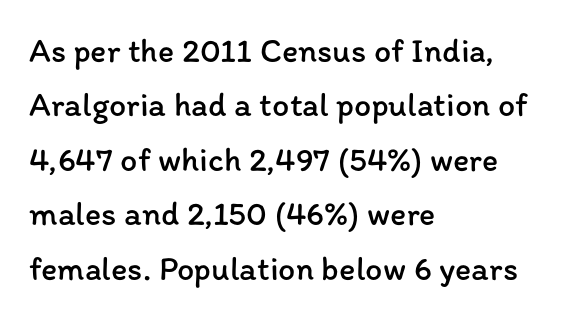
{"italic": "no", "bold": "no", "weight": "regular", "width": "normal", "stroke_contrast": "low", "x_height": "medium", "monospaced": "no", "underline": "no", "align": "left", "line_spacing": "normal", "line_spacing_ratio": 1.6, "letter_spacing": "normal", "letter_spacing_em": 0.0, "glyph_px": 34}
